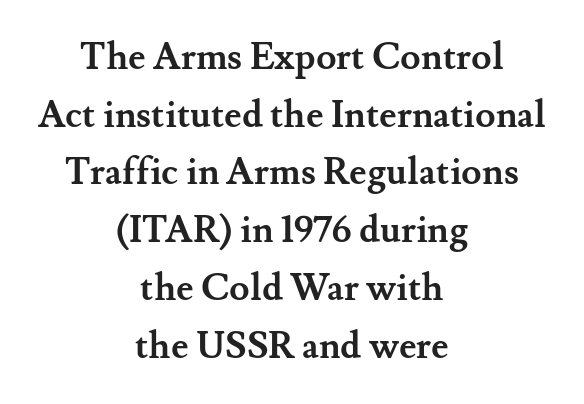
The image shows 37 px semibold serif type, upright; set centered, normal line spacing (1.56x), normal letter spacing, not underlined; medium stroke contrast and a small x-height.
